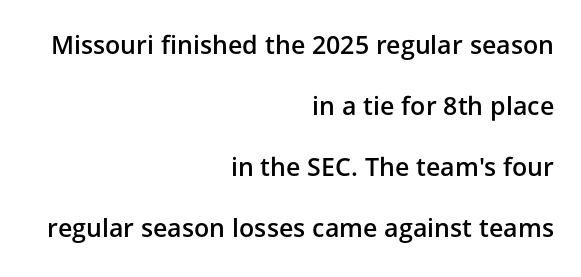
Q: Is the text bold? A: Semi-bold.
Q: Is the text italic (slanted)? A: No, it is upright.
Q: Is the text underlined? A: No.
Q: How is the paragraph aligned? A: Right-aligned.
Q: Is the spacing between letters normal or unusually wide? A: Normal.
Q: Is the spacing between lines tight, normal or loose? A: Loose.
